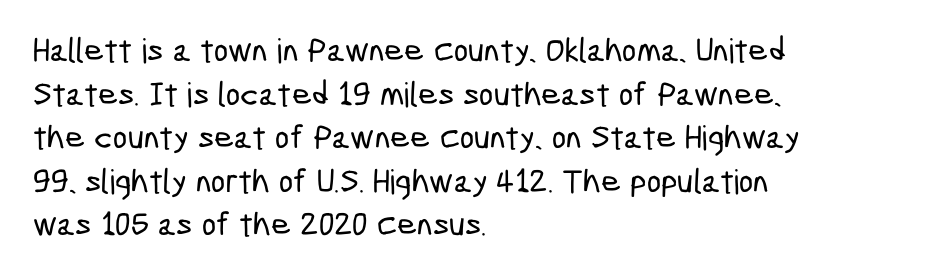
The image shows 34 px condensed sans-serif type; set left-aligned, normal line spacing (1.28x), normal letter spacing, not underlined; low stroke contrast and a medium x-height.
